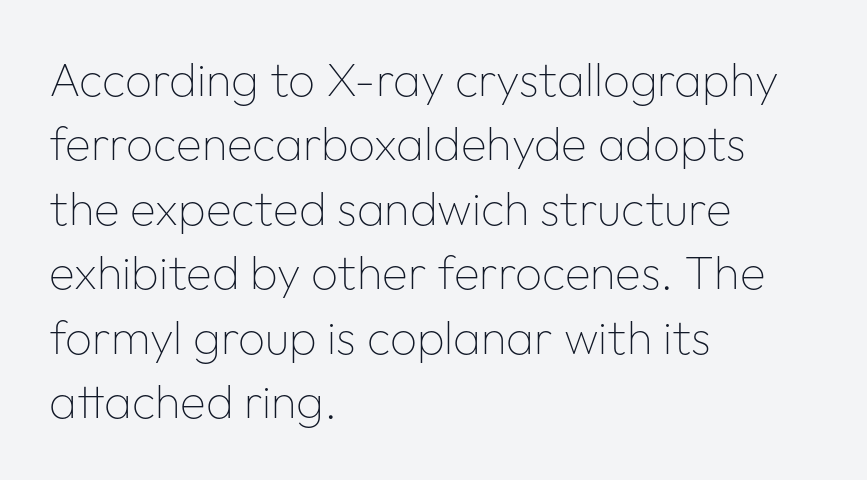
Q: Is the text bold? A: No.
Q: Is the text italic (slanted)? A: No, it is upright.
Q: Is the typeface a serif or a sans-serif typeface? A: Sans-serif.
Q: Is the text underlined? A: No.
Q: How is the paragraph aligned? A: Left-aligned.
Q: Is the spacing between letters normal or unusually wide? A: Normal.
Q: Is the spacing between lines tight, normal or loose? A: Normal.
Q: Width (condensed, normal, or wide)? A: Normal.
Q: Stroke contrast? A: Low.
Q: x-height? A: Medium.
Q: Monospaced? A: No.
